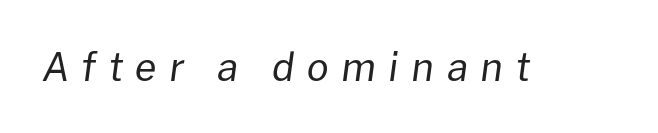
{"italic": "yes", "lean": "right", "slant_degrees": 8, "bold": "no", "weight": "regular", "width": "normal", "stroke_contrast": "low", "x_height": "medium", "monospaced": "no", "underline": "no", "letter_spacing": "wide", "letter_spacing_em": 0.32, "glyph_px": 39}
